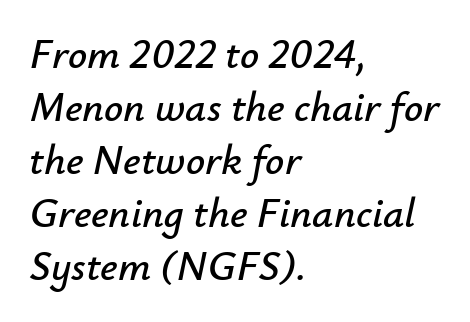
The image shows 42 px text type, italic (leaning right); set left-aligned, normal line spacing (1.26x), normal letter spacing, not underlined; low stroke contrast and a small x-height.
